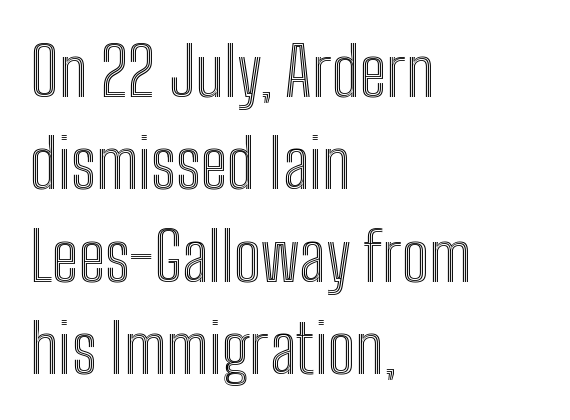
{"italic": "no", "width": "condensed", "x_height": "medium", "monospaced": "no", "underline": "no", "align": "left", "line_spacing": "normal", "line_spacing_ratio": 1.36, "letter_spacing": "normal", "letter_spacing_em": 0.0, "glyph_px": 68}
